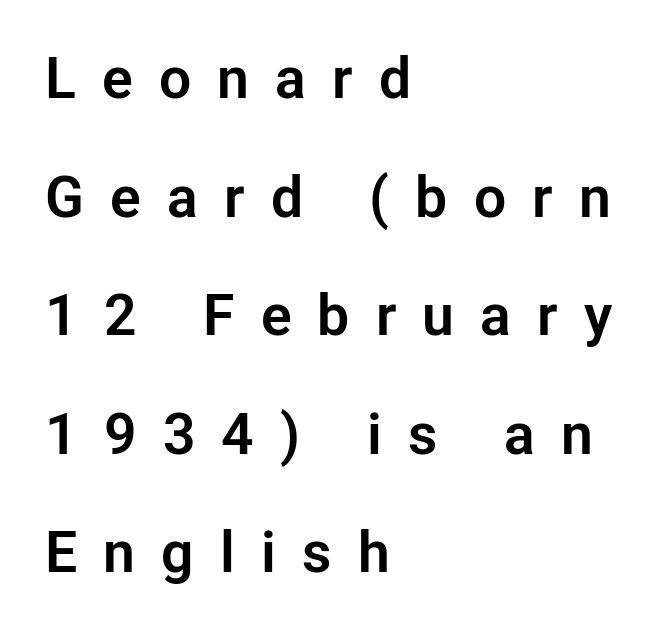
Observe the absence of serifs on each vertical stroke in this sample. Leading: increased. The strip under each line holds only bare page. The type is letterspaced generously, with wide tracking. Varying glyph widths throughout — classic text-font behaviour.
